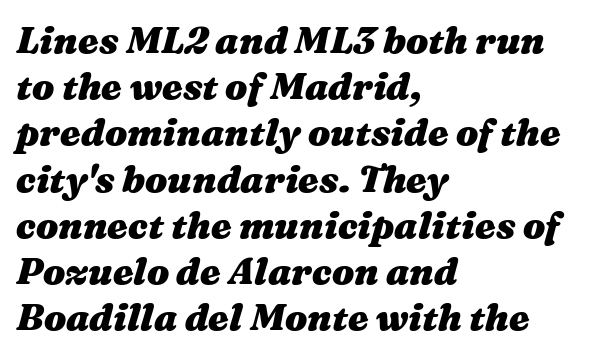
{"italic": "yes", "lean": "right", "slant_degrees": 16, "bold": "yes", "weight": "heavy", "width": "wide", "stroke_contrast": "medium", "x_height": "medium", "monospaced": "no", "underline": "no", "align": "left", "line_spacing": "normal", "line_spacing_ratio": 1.25, "letter_spacing": "normal", "letter_spacing_em": 0.0, "glyph_px": 37}
